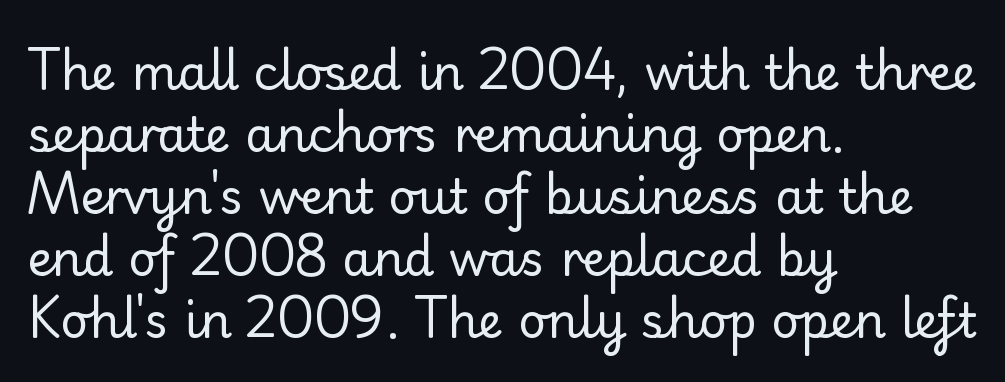
Q: Is the text bold? A: No.
Q: Is the text italic (slanted)? A: No, it is upright.
Q: Is the typeface a serif or a sans-serif typeface? A: Serif.
Q: Is the text underlined? A: No.
Q: How is the paragraph aligned? A: Left-aligned.
Q: Is the spacing between letters normal or unusually wide? A: Normal.
Q: Is the spacing between lines tight, normal or loose? A: Normal.
Q: Width (condensed, normal, or wide)? A: Normal.
Q: Stroke contrast? A: Low.
Q: x-height? A: Small.
Q: Monospaced? A: No.
